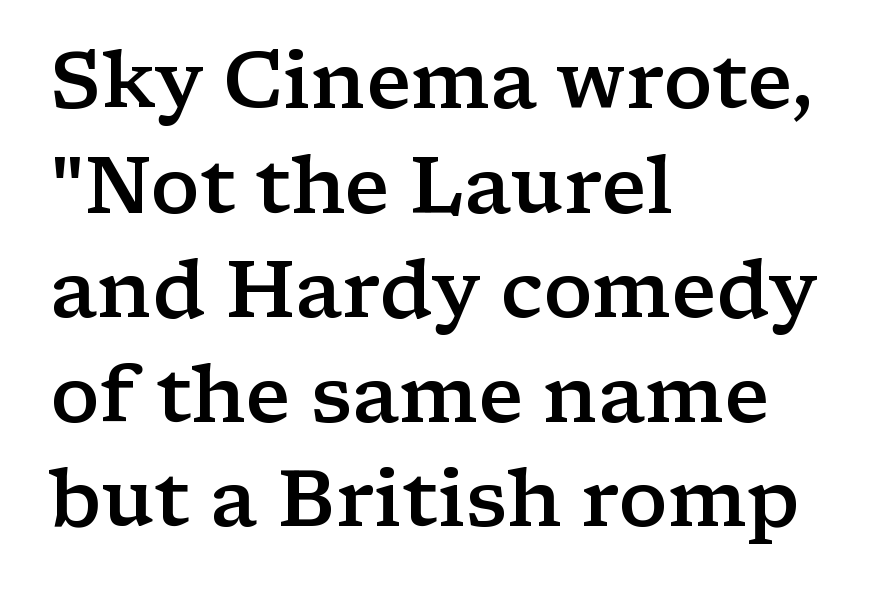
Q: Is the text bold? A: Semi-bold.
Q: Is the text italic (slanted)? A: No, it is upright.
Q: Is the typeface a serif or a sans-serif typeface? A: Serif.
Q: Is the text underlined? A: No.
Q: How is the paragraph aligned? A: Left-aligned.
Q: Is the spacing between letters normal or unusually wide? A: Normal.
Q: Is the spacing between lines tight, normal or loose? A: Normal.
Q: Width (condensed, normal, or wide)? A: Wide.
Q: Stroke contrast? A: Low.
Q: x-height? A: Medium.
Q: Monospaced? A: No.
